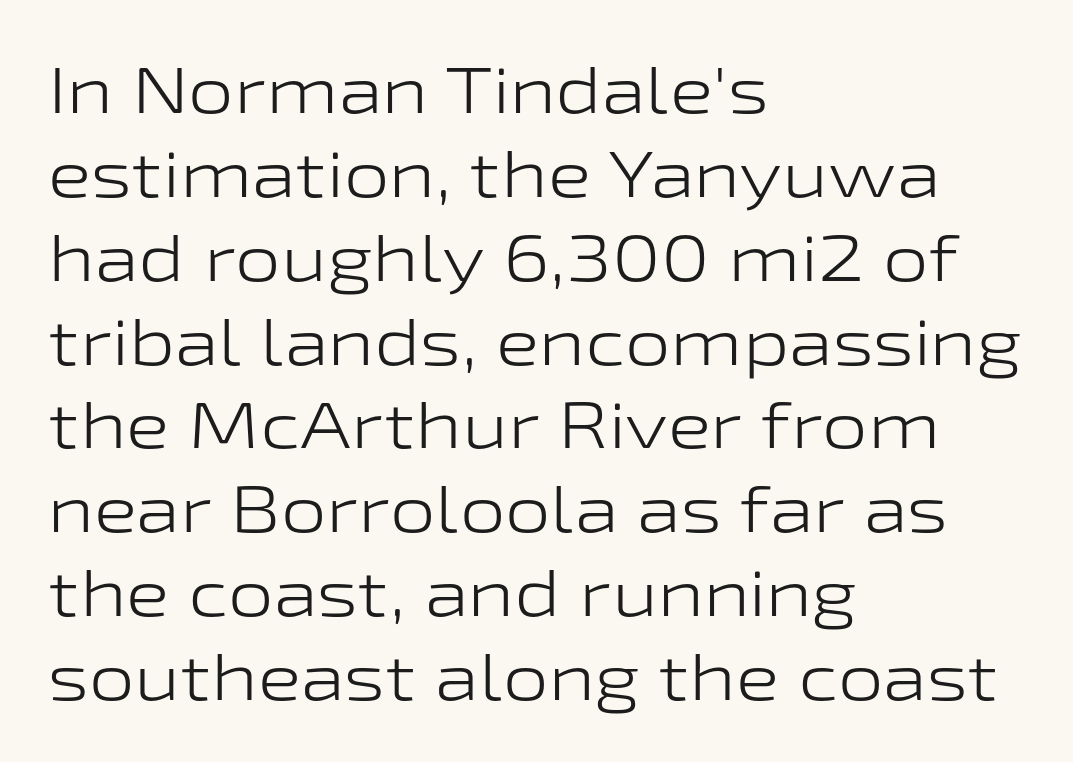
{"serif": "no", "italic": "no", "bold": "no", "weight": "light", "width": "wide", "stroke_contrast": "low", "x_height": "medium", "monospaced": "no", "underline": "no", "align": "left", "line_spacing": "normal", "line_spacing_ratio": 1.29, "letter_spacing": "normal", "letter_spacing_em": 0.0, "glyph_px": 65}
